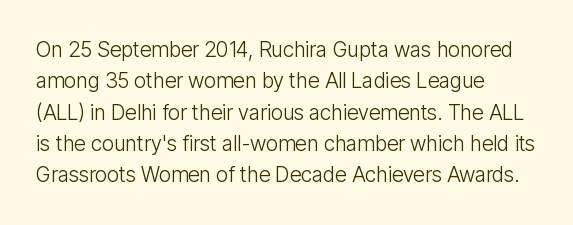
{"italic": "no", "bold": "no", "underline": "no", "align": "left", "line_spacing": "normal", "line_spacing_ratio": 1.49, "letter_spacing": "normal", "letter_spacing_em": 0.0, "glyph_px": 21}
